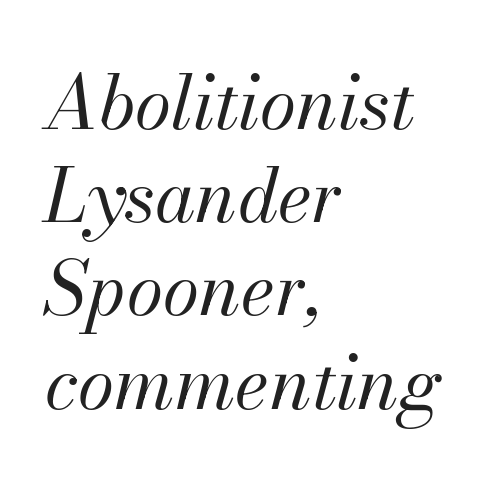
The image shows 74 px regular-weight type, italic (leaning right); set left-aligned, normal line spacing (1.26x), normal letter spacing, not underlined; medium stroke contrast and a small x-height.
